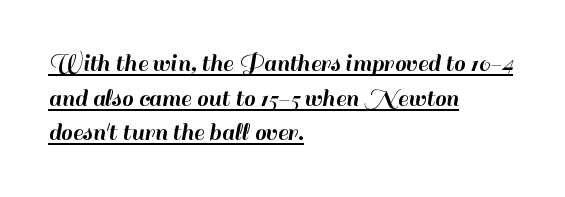
The image shows 26 px text type; set left-aligned, normal line spacing (1.33x), normal letter spacing, underlined.
